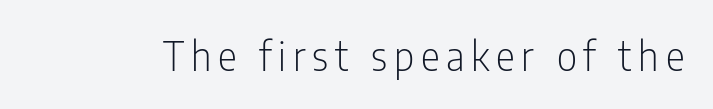
This rendering employs a face without finishing strokes, i.e., a sans-serif. These glyphs show unthickened strokes, regular width or finer. Nope, not italic — everything's standing straight. Clear beneath every line of the passage.
